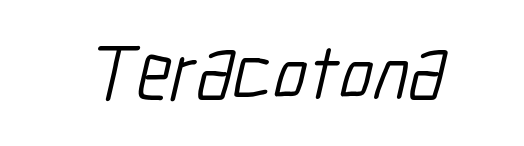
The image shows 79 px light, condensed sans-serif type; set normal letter spacing, not underlined; low stroke contrast and a medium x-height.
